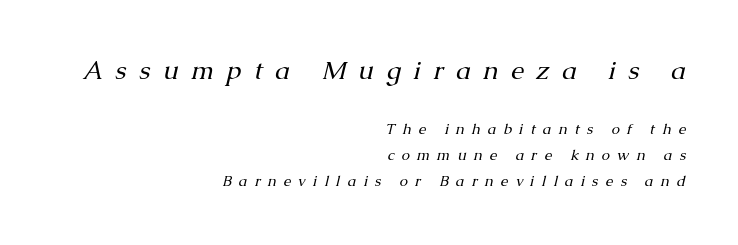
The type is letterspaced generously, with wide tracking. Between these two stacked blocks, the higher one wins on size. Just letters on the line, the space beneath them empty. Typeset ragged left — the right edge is the straight one. Is the stroke heavy? The answer is a plain regular-or-lighter. Observe the lean: these are italic letterforms.
